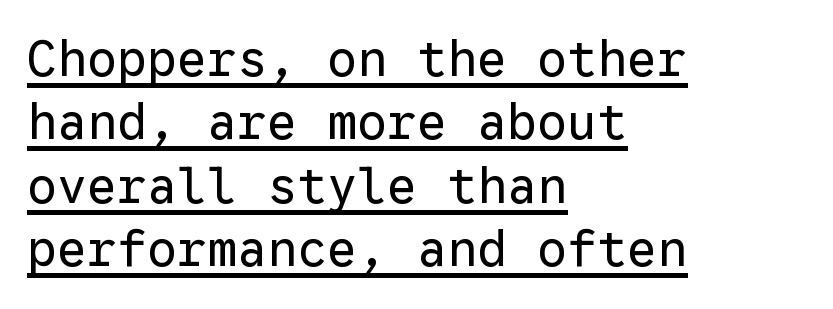
Q: Is the text bold? A: No.
Q: Is the text italic (slanted)? A: No, it is upright.
Q: Is the typeface a serif or a sans-serif typeface? A: Sans-serif.
Q: Is the text underlined? A: Yes.
Q: How is the paragraph aligned? A: Left-aligned.
Q: Is the spacing between letters normal or unusually wide? A: Normal.
Q: Is the spacing between lines tight, normal or loose? A: Normal.
Q: Width (condensed, normal, or wide)? A: Normal.
Q: Stroke contrast? A: Low.
Q: x-height? A: Medium.
Q: Monospaced? A: Yes.
